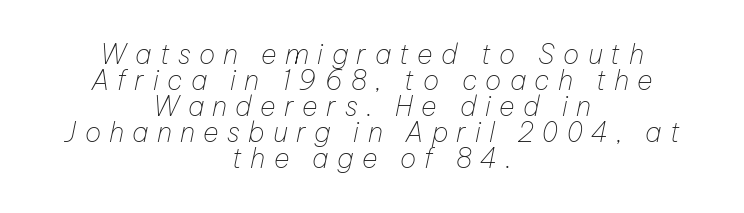
{"italic": "yes", "lean": "right", "slant_degrees": 12, "bold": "no", "underline": "no", "align": "center", "line_spacing": "tight", "line_spacing_ratio": 0.96, "letter_spacing": "wide", "letter_spacing_em": 0.31, "glyph_px": 27}
